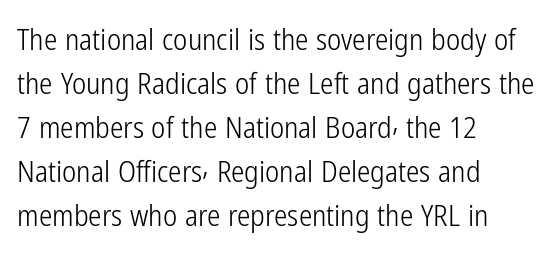
Q: Is the text bold? A: No.
Q: Is the text italic (slanted)? A: No, it is upright.
Q: Is the typeface a serif or a sans-serif typeface? A: Sans-serif.
Q: Is the text underlined? A: No.
Q: How is the paragraph aligned? A: Left-aligned.
Q: Is the spacing between letters normal or unusually wide? A: Normal.
Q: Is the spacing between lines tight, normal or loose? A: Normal.
Q: Width (condensed, normal, or wide)? A: Condensed.
Q: Stroke contrast? A: Low.
Q: x-height? A: Medium.
Q: Monospaced? A: No.
